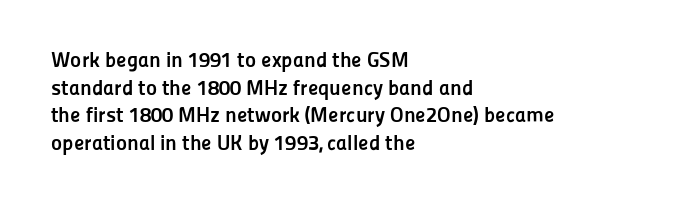
Q: Is the text bold? A: Yes.
Q: Is the text italic (slanted)? A: No, it is upright.
Q: Is the text underlined? A: No.
Q: How is the paragraph aligned? A: Left-aligned.
Q: Is the spacing between letters normal or unusually wide? A: Normal.
Q: Is the spacing between lines tight, normal or loose? A: Normal.
